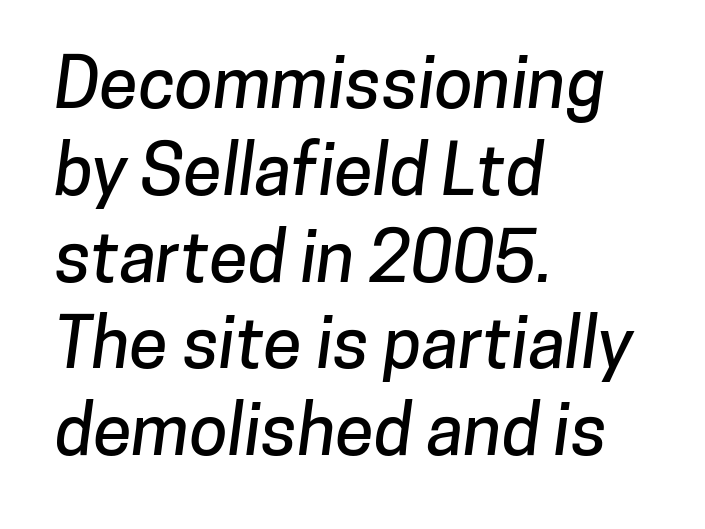
The image shows 70 px sans-serif type; set left-aligned, line spacing 1.24x, normal letter spacing, not underlined; low stroke contrast and a medium x-height.
